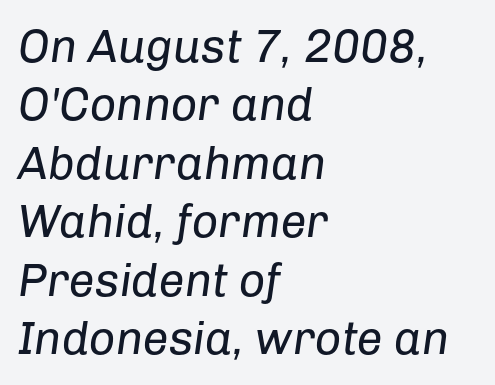
The image shows 46 px regular-weight type, italic (leaning right); set left-aligned, normal line spacing (1.27x), normal letter spacing, not underlined; low stroke contrast and a medium x-height.
